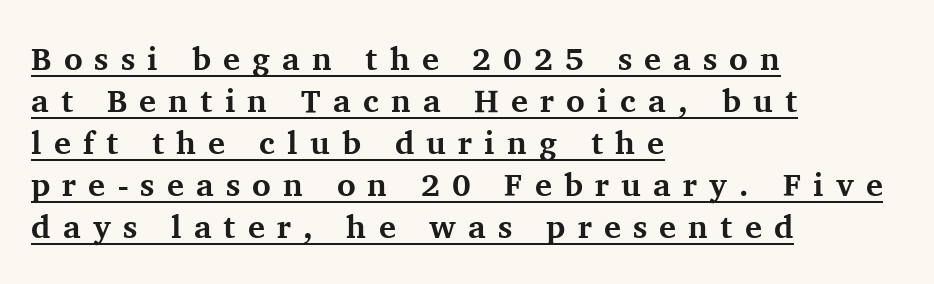
The image shows 32 px bold serif type, upright; set left-aligned, normal line spacing (1.31x), unusually wide letter spacing (+0.38 em), underlined; medium stroke contrast and a medium x-height.
